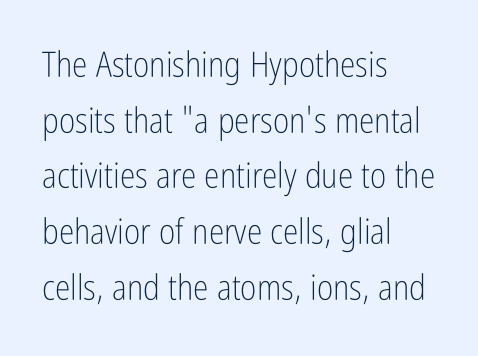
Q: Is the text bold? A: No.
Q: Is the text italic (slanted)? A: No, it is upright.
Q: Is the typeface a serif or a sans-serif typeface? A: Sans-serif.
Q: Is the text underlined? A: No.
Q: How is the paragraph aligned? A: Left-aligned.
Q: Is the spacing between letters normal or unusually wide? A: Normal.
Q: Is the spacing between lines tight, normal or loose? A: Normal.
Q: Width (condensed, normal, or wide)? A: Condensed.
Q: Stroke contrast? A: Low.
Q: x-height? A: Medium.
Q: Monospaced? A: No.
